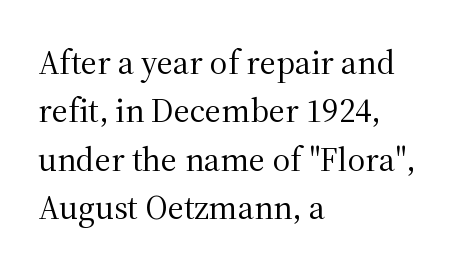
The image shows 34 px regular-weight serif type, upright; set left-aligned, normal line spacing (1.42x), normal letter spacing, not underlined; medium stroke contrast and a medium x-height.
